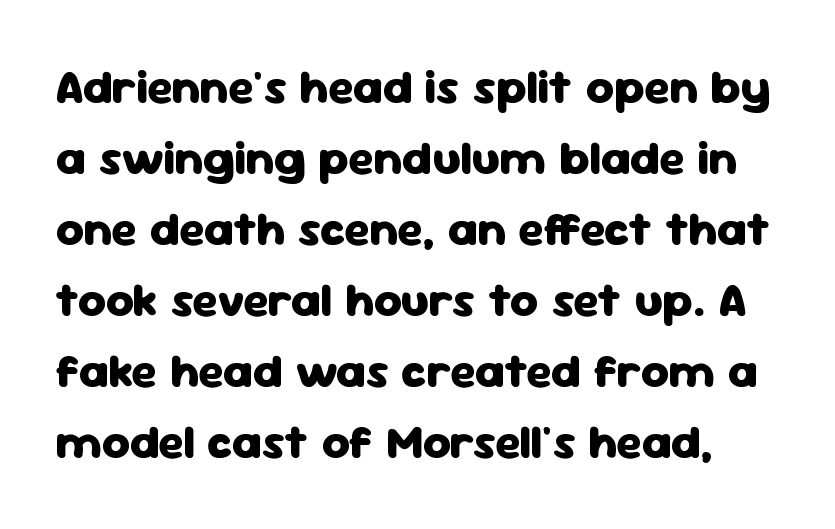
Q: Is the text bold? A: Yes.
Q: Is the text italic (slanted)? A: No, it is upright.
Q: Is the typeface a serif or a sans-serif typeface? A: Sans-serif.
Q: Is the text underlined? A: No.
Q: Is the spacing between letters normal or unusually wide? A: Normal.
Q: Is the spacing between lines tight, normal or loose? A: Normal.
Q: Width (condensed, normal, or wide)? A: Normal.
Q: Stroke contrast? A: Low.
Q: x-height? A: Medium.
Q: Monospaced? A: No.
